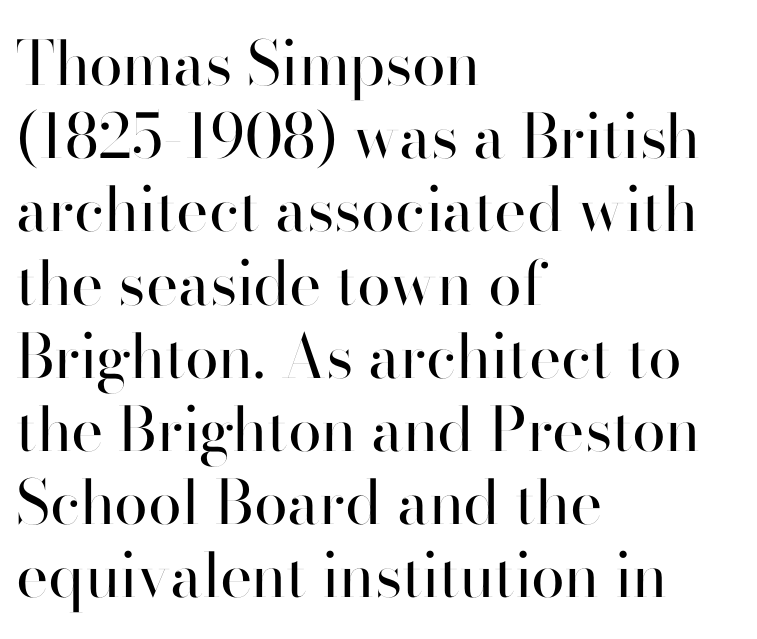
The image shows 61 px regular-weight sans-serif type, upright; set left-aligned, line spacing 1.2x, normal letter spacing, not underlined; high stroke contrast and a small x-height.
